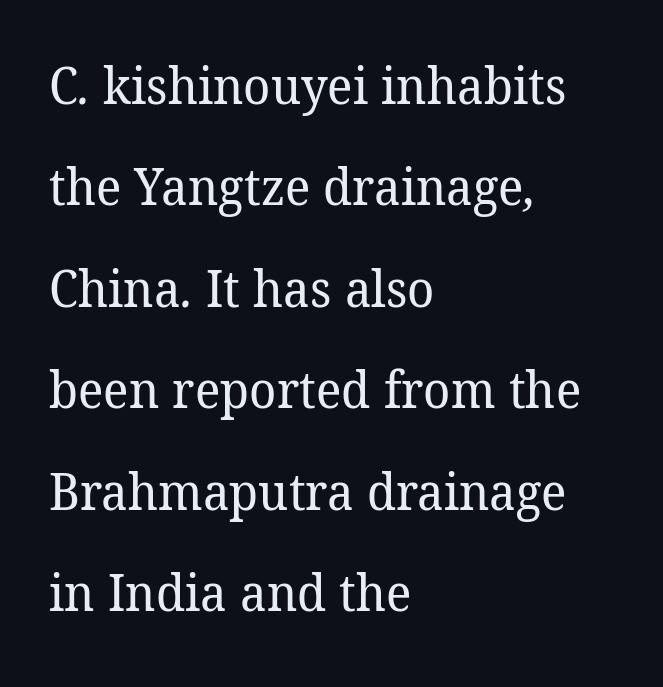
{"serif": "yes", "bold": "no", "weight": "regular", "width": "normal", "stroke_contrast": "low", "x_height": "medium", "monospaced": "no", "underline": "no", "align": "left", "line_spacing": "loose", "line_spacing_ratio": 1.99, "letter_spacing": "normal", "letter_spacing_em": 0.0, "glyph_px": 51}
